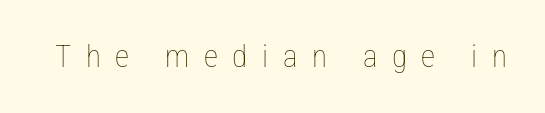
Q: Is the text bold? A: No.
Q: Is the text italic (slanted)? A: No, it is upright.
Q: Is the text underlined? A: No.
Q: Is the spacing between letters normal or unusually wide? A: Unusually wide.
Q: Width (condensed, normal, or wide)? A: Condensed.
Q: Stroke contrast? A: Low.
Q: x-height? A: Medium.
Q: Monospaced? A: No.
